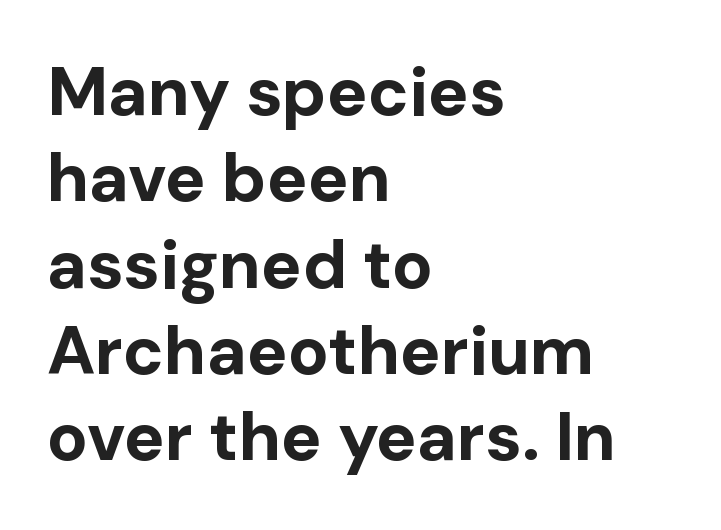
The image shows 68 px bold sans-serif type, upright; set left-aligned, normal line spacing (1.27x), normal letter spacing, not underlined; low stroke contrast and a medium x-height.
